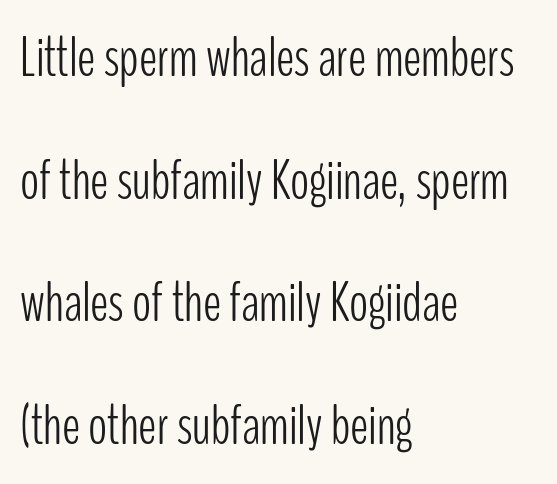
{"serif": "no", "italic": "no", "bold": "no", "weight": "light", "width": "condensed", "stroke_contrast": "low", "x_height": "medium", "monospaced": "no", "underline": "no", "align": "left", "line_spacing": "loose", "line_spacing_ratio": 2.19, "letter_spacing": "normal", "letter_spacing_em": 0.0, "glyph_px": 56}
